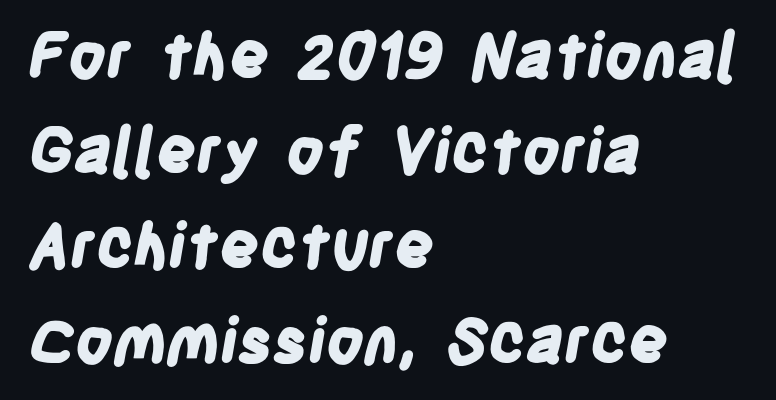
Compared with a centered layout, this one pins lines to the left instead. The area under the type is left untouched. Set as a true bold cut, around the 700 mark. A normal amount of white space separates one row of letters from the next. This sample uses a sans-serif face.
